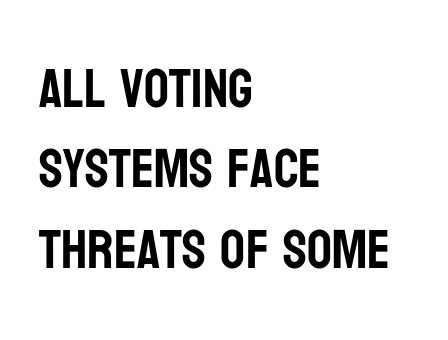
Q: Is the text italic (slanted)? A: No, it is upright.
Q: Is the typeface a serif or a sans-serif typeface? A: Sans-serif.
Q: Is the text underlined? A: No.
Q: How is the paragraph aligned? A: Left-aligned.
Q: Is the spacing between letters normal or unusually wide? A: Normal.
Q: Is the spacing between lines tight, normal or loose? A: Normal.
Q: Width (condensed, normal, or wide)? A: Condensed.
Q: Stroke contrast? A: Low.
Q: x-height? A: Large.
Q: Monospaced? A: No.
